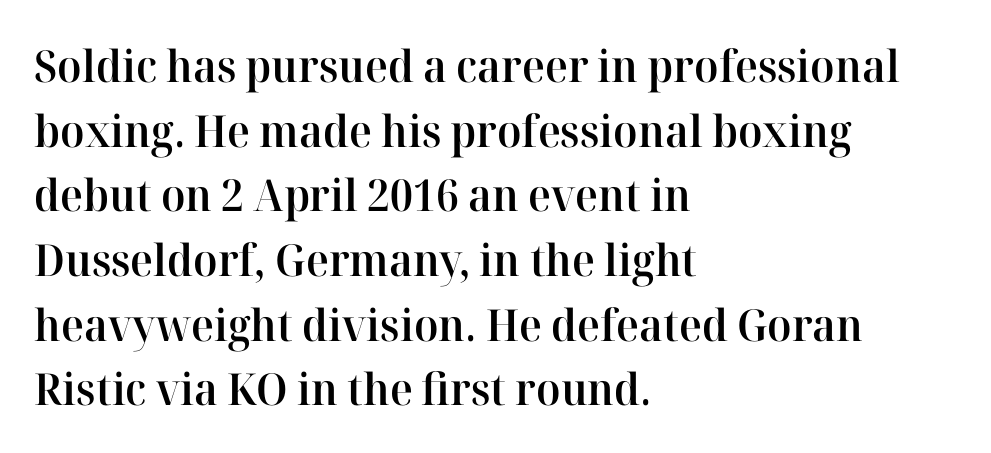
{"serif": "yes", "italic": "no", "bold": "semi", "weight": "semibold", "width": "normal", "stroke_contrast": "high", "x_height": "medium", "monospaced": "no", "underline": "no", "align": "left", "line_spacing": "normal", "line_spacing_ratio": 1.47, "letter_spacing": "normal", "letter_spacing_em": 0.0, "glyph_px": 44}
